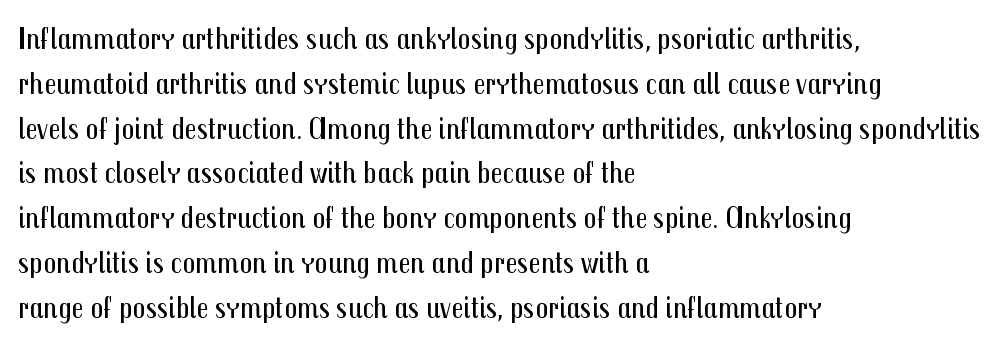
Q: Is the text bold? A: No.
Q: Is the text italic (slanted)? A: No, it is upright.
Q: Is the typeface a serif or a sans-serif typeface? A: Sans-serif.
Q: Is the text underlined? A: No.
Q: How is the paragraph aligned? A: Left-aligned.
Q: Is the spacing between letters normal or unusually wide? A: Normal.
Q: Is the spacing between lines tight, normal or loose? A: Normal.
Q: Width (condensed, normal, or wide)? A: Condensed.
Q: Stroke contrast? A: Medium.
Q: x-height? A: Medium.
Q: Monospaced? A: No.
